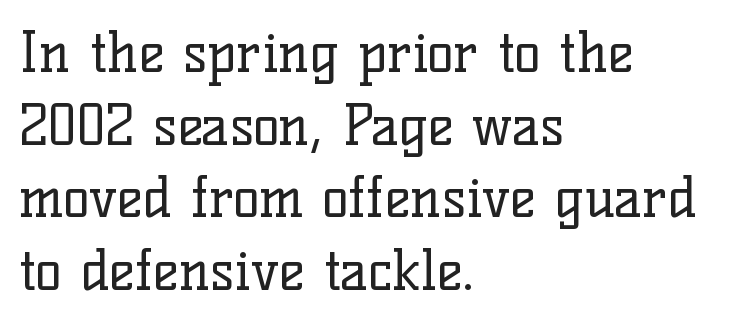
Q: Is the text bold? A: No.
Q: Is the text italic (slanted)? A: No, it is upright.
Q: Is the typeface a serif or a sans-serif typeface? A: Serif.
Q: Is the text underlined? A: No.
Q: How is the paragraph aligned? A: Left-aligned.
Q: Is the spacing between letters normal or unusually wide? A: Normal.
Q: Is the spacing between lines tight, normal or loose? A: Normal.
Q: Width (condensed, normal, or wide)? A: Normal.
Q: Stroke contrast? A: Low.
Q: x-height? A: Medium.
Q: Monospaced? A: No.
